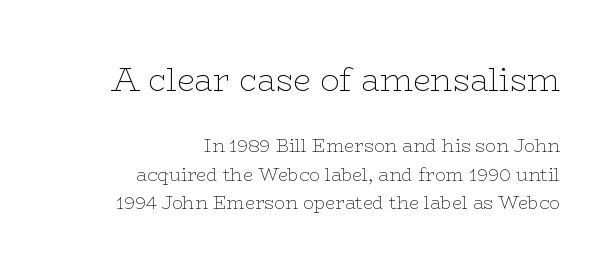
Q: Is the text bold? A: No.
Q: Is the text italic (slanted)? A: No, it is upright.
Q: Is the typeface a serif or a sans-serif typeface? A: Serif.
Q: Is the text underlined? A: No.
Q: How is the paragraph aligned? A: Right-aligned.
Q: Is the spacing between letters normal or unusually wide? A: Normal.
Q: Is the spacing between lines tight, normal or loose? A: Normal.
Q: Which block of text is set in a larger size, the first (top) or the second (bottom)? A: The first (top) one.
Q: Width (condensed, normal, or wide)? A: Wide.
Q: Stroke contrast? A: Low.
Q: x-height? A: Medium.
Q: Monospaced? A: No.
